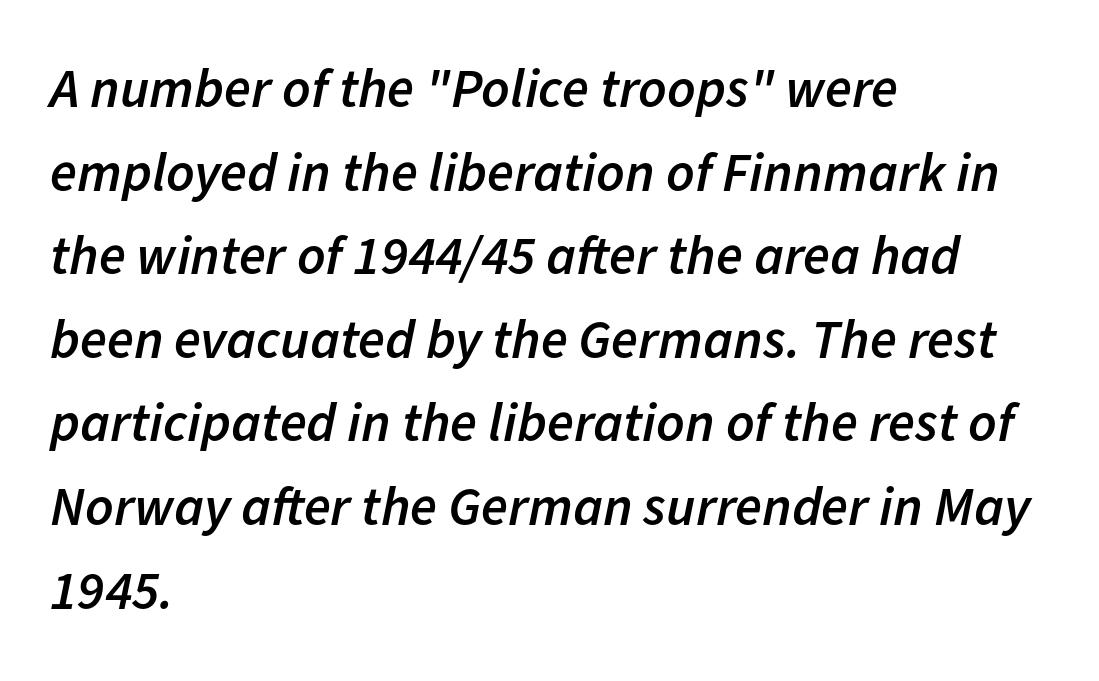
Stems and bowls a touch heavier than normal — semibold. Bare-footed words on every line. If you drew a line through each stem, it would be angled. Does the copy run flush right? No — it runs flush left.
